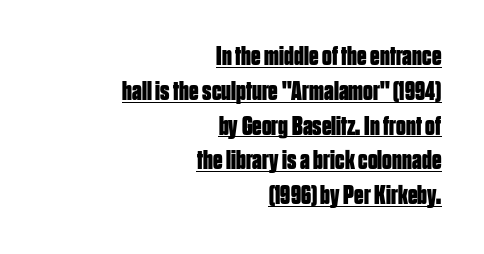
The image shows 27 px bold type, upright; set right-aligned, normal line spacing (1.29x), normal letter spacing, underlined.
